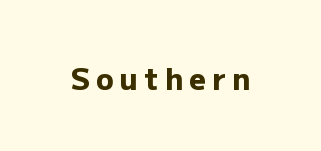
Q: Is the text bold? A: Yes.
Q: Is the text italic (slanted)? A: No, it is upright.
Q: Is the typeface a serif or a sans-serif typeface? A: Sans-serif.
Q: Is the text underlined? A: No.
Q: Is the spacing between letters normal or unusually wide? A: Unusually wide.
Q: Width (condensed, normal, or wide)? A: Normal.
Q: Stroke contrast? A: Low.
Q: x-height? A: Medium.
Q: Monospaced? A: No.
